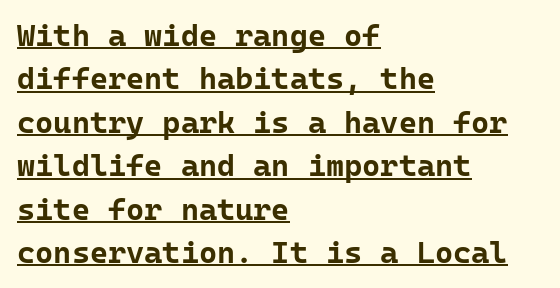
Q: Is the text bold? A: Yes.
Q: Is the text italic (slanted)? A: No, it is upright.
Q: Is the typeface a serif or a sans-serif typeface? A: Sans-serif.
Q: Is the text underlined? A: Yes.
Q: How is the paragraph aligned? A: Left-aligned.
Q: Is the spacing between letters normal or unusually wide? A: Normal.
Q: Is the spacing between lines tight, normal or loose? A: Normal.
Q: Width (condensed, normal, or wide)? A: Normal.
Q: Stroke contrast? A: Low.
Q: x-height? A: Medium.
Q: Monospaced? A: Yes.
